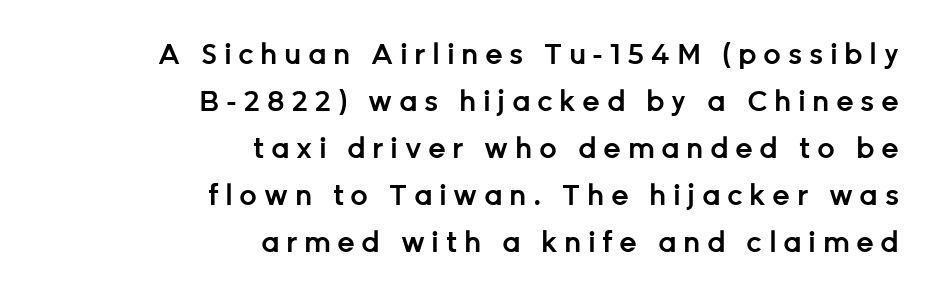
Q: Is the text bold? A: Semi-bold.
Q: Is the text italic (slanted)? A: No, it is upright.
Q: Is the typeface a serif or a sans-serif typeface? A: Sans-serif.
Q: Is the text underlined? A: No.
Q: How is the paragraph aligned? A: Right-aligned.
Q: Is the spacing between letters normal or unusually wide? A: Unusually wide.
Q: Is the spacing between lines tight, normal or loose? A: Normal.
Q: Width (condensed, normal, or wide)? A: Normal.
Q: Stroke contrast? A: Low.
Q: x-height? A: Medium.
Q: Monospaced? A: No.
